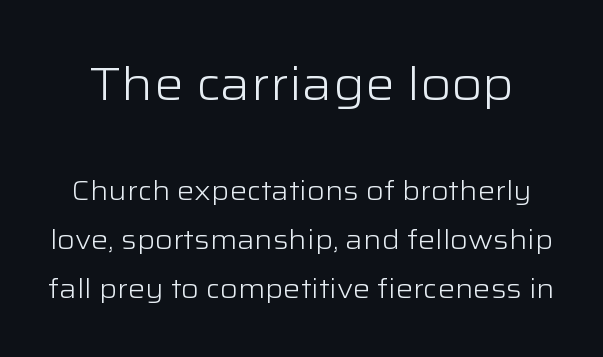
Q: Is the text bold? A: No.
Q: Is the text italic (slanted)? A: No, it is upright.
Q: Is the typeface a serif or a sans-serif typeface? A: Sans-serif.
Q: Is the text underlined? A: No.
Q: Is the spacing between letters normal or unusually wide? A: Normal.
Q: Which block of text is set in a larger size, the first (top) or the second (bottom)? A: The first (top) one.
Q: Width (condensed, normal, or wide)? A: Wide.
Q: Stroke contrast? A: Low.
Q: x-height? A: Medium.
Q: Monospaced? A: No.
